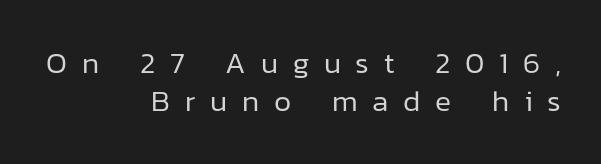
Observe the wide spacing: letters keep a clear distance from each other. In terms of posture, this sample is upright. Every row of glyphs terminates at an identical x-position on the right. These lines are rendered in a variable-pitch font. Serif or sans? Sans — the stroke terminals are bare.
